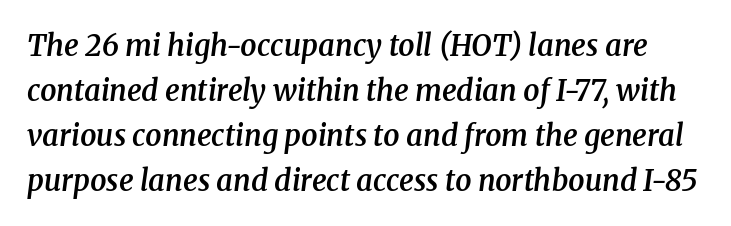
The image shows 29 px semibold serif type, italic (leaning right); set normal line spacing (1.55x), normal letter spacing, not underlined; medium stroke contrast and a medium x-height.
